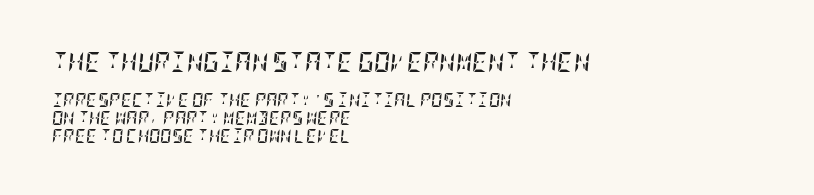
The image shows 20 px bold type, italic (leaning right); set left-aligned, normal line spacing (1.27x), normal letter spacing, not underlined; the first (top) block is 1.43x larger.
